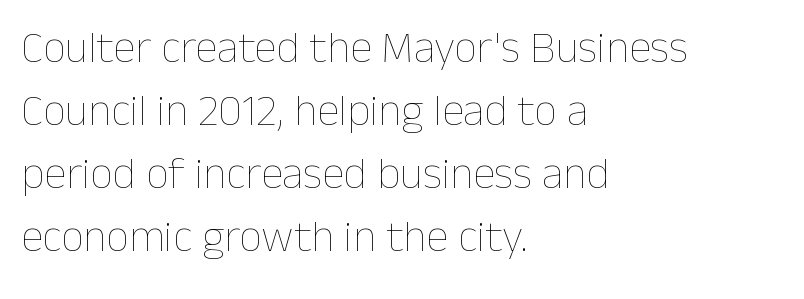
Decoration check: the copy has no underline. Notice how the stems are strictly vertical — no italics here. Notice how the passage keeps a crisp vertical edge on the left only. Regular leading. Is the stroke heavy? The answer is a plain regular-or-lighter.
